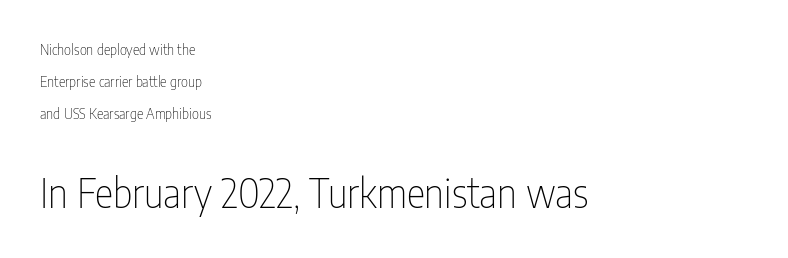
The image shows 39 px thin, condensed sans-serif type, upright; set left-aligned, loose line spacing (2.29x), normal letter spacing, not underlined; the second (bottom) block is 2.79x larger; low stroke contrast and a medium x-height.
